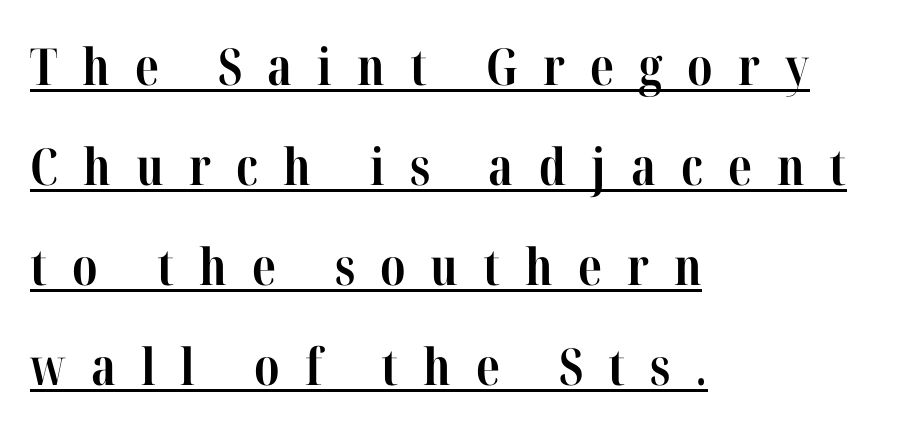
I'd describe the lettering as bold — thick and assertive. Note the varied advance widths — an 'i' is clearly narrower than an 'm'. Ascenders rise straight up at ninety degrees. Here the glyphs are tracked loosely, breaking word shapes into spaced letters. The type family on display is of the serif kind.
